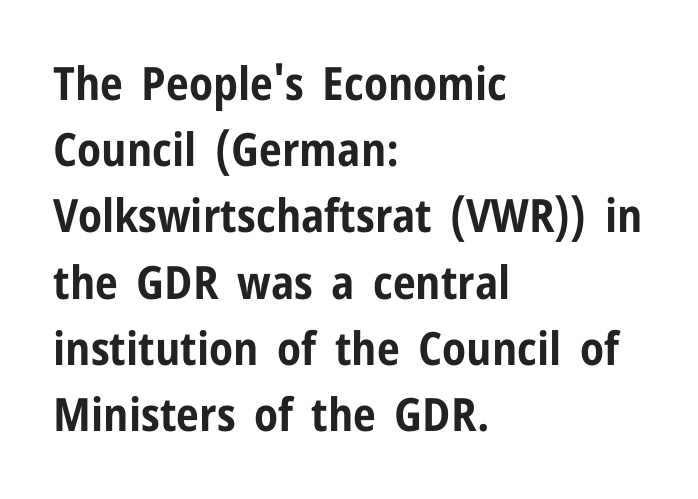
Q: Is the text bold? A: Yes.
Q: Is the text italic (slanted)? A: No, it is upright.
Q: Is the typeface a serif or a sans-serif typeface? A: Sans-serif.
Q: Is the text underlined? A: No.
Q: How is the paragraph aligned? A: Left-aligned.
Q: Is the spacing between letters normal or unusually wide? A: Normal.
Q: Is the spacing between lines tight, normal or loose? A: Normal.
Q: Width (condensed, normal, or wide)? A: Condensed.
Q: Stroke contrast? A: Low.
Q: x-height? A: Medium.
Q: Monospaced? A: No.
